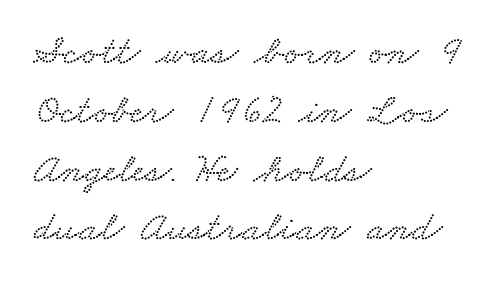
Q: Is the text underlined? A: No.
Q: How is the paragraph aligned? A: Left-aligned.
Q: Is the spacing between letters normal or unusually wide? A: Normal.
Q: Is the spacing between lines tight, normal or loose? A: Normal.
Q: Width (condensed, normal, or wide)? A: Wide.
Q: Stroke contrast? A: Low.
Q: x-height? A: Small.
Q: Monospaced? A: No.
